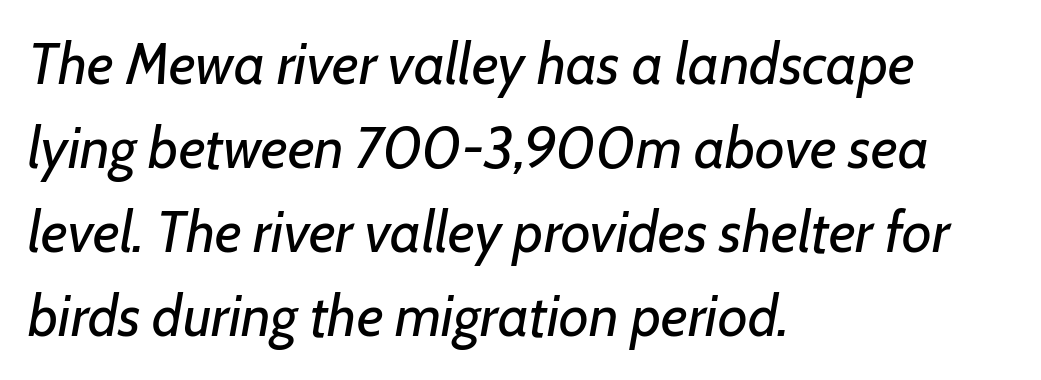
The image shows 58 px regular-weight type, italic (leaning right); set left-aligned, normal line spacing (1.45x), normal letter spacing, not underlined; low stroke contrast and a medium x-height.
